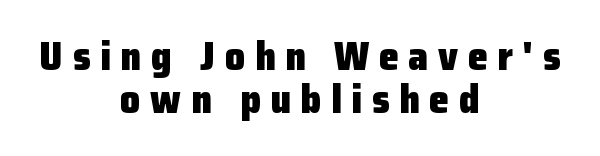
{"serif": "no", "italic": "no", "bold": "yes", "weight": "heavy", "width": "normal", "stroke_contrast": "low", "x_height": "medium", "monospaced": "no", "underline": "no", "align": "center", "line_spacing": "tight", "line_spacing_ratio": 1.08, "letter_spacing": "wide", "letter_spacing_em": 0.24, "glyph_px": 40}
